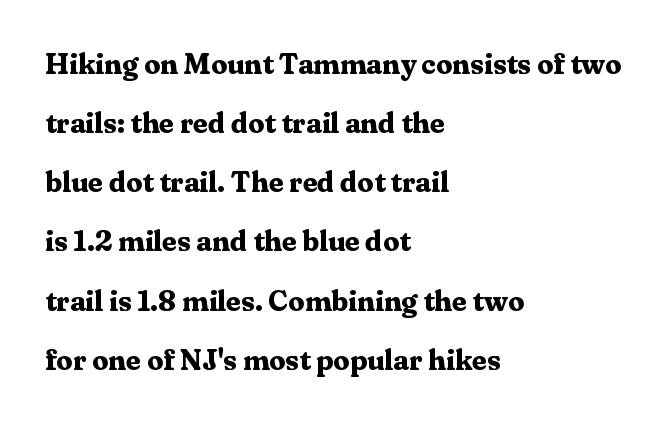
Here the designer chose a conventional face with non-uniform glyph widths. This sample uses plain, unmodified letter spacing. Does the type have serifs? Yes, each stem ends in a small foot. The compositor pushed each line to the left boundary. The face used here has the dense, thick strokes of a bold. Unmarked baselines from the first word to the last.
